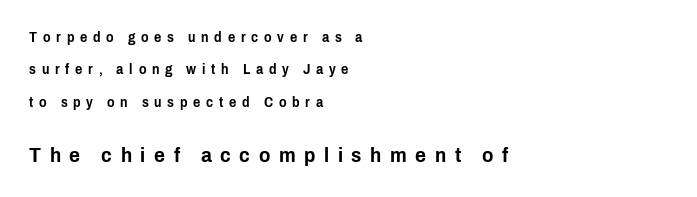
Baseline-to-baseline distance is far greater than the letter height. The letters are spread apart with noticeably loose tracking. Which chunk is bigger? The second one — the bottom block dwarfs the top. Teacher's note: observe the even left margin — that is flush-left alignment. The specimen reads as upright at a glance.
